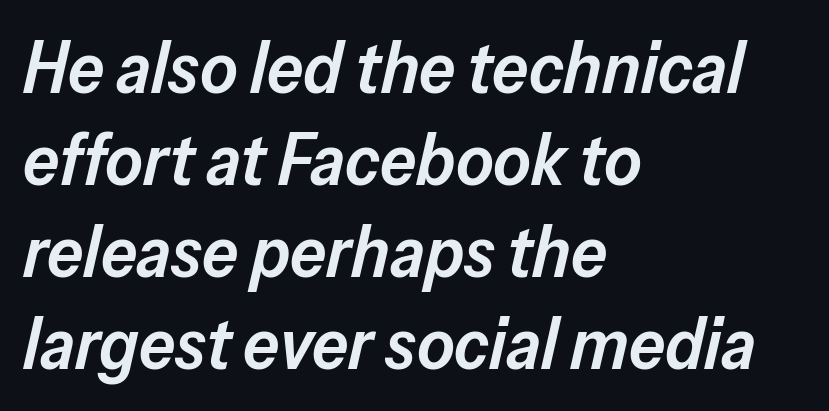
The strip under each line holds only bare page. Default kerning and tracking; the words read as compact shapes. Spacing verdict: proportional, widths tailored to each character. Emphasis by weight is partial: semibold. The passage is arranged the way most books set body copy — flush left. An italicized treatment has been applied to the whole sample.
